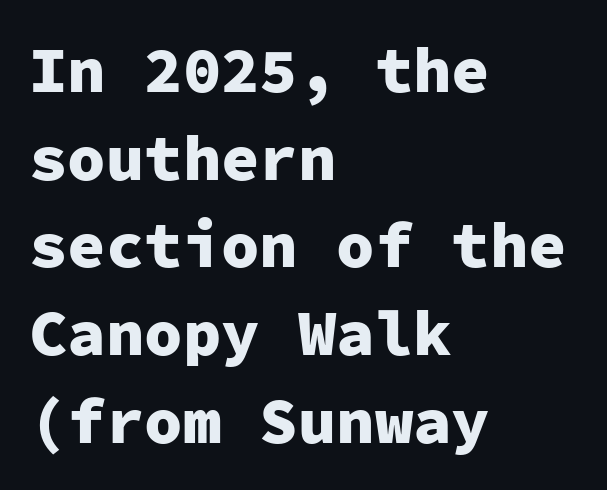
Words float on clear page, feet unadorned. Look at the tracking — it's just the regular setting, nothing added. Teacher's note: observe the even left margin — that is flush-left alignment. Posture: upright roman.
